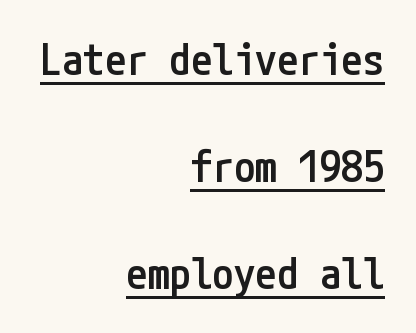
Q: Is the text bold? A: Semi-bold.
Q: Is the text italic (slanted)? A: No, it is upright.
Q: Is the typeface a serif or a sans-serif typeface? A: Sans-serif.
Q: Is the text underlined? A: Yes.
Q: How is the paragraph aligned? A: Right-aligned.
Q: Is the spacing between letters normal or unusually wide? A: Normal.
Q: Is the spacing between lines tight, normal or loose? A: Loose.
Q: Width (condensed, normal, or wide)? A: Condensed.
Q: Stroke contrast? A: Low.
Q: x-height? A: Medium.
